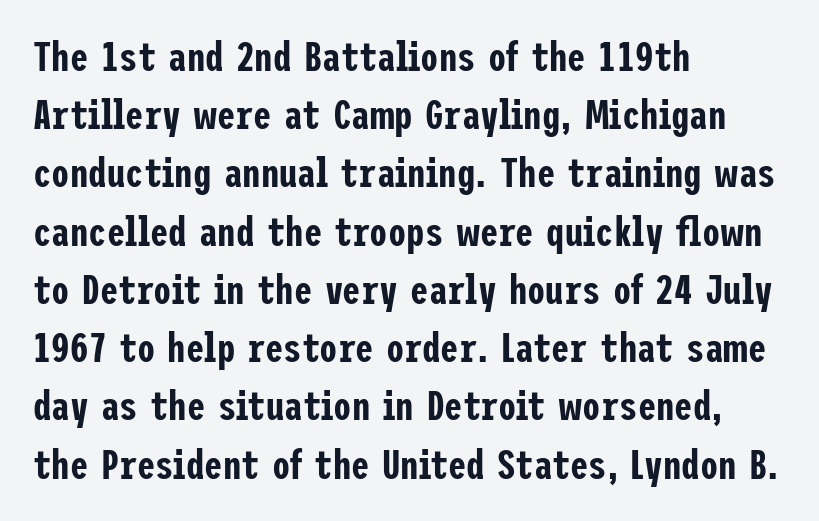
The image shows 41 px condensed sans-serif type, upright; set left-aligned, normal line spacing (1.42x), normal letter spacing, not underlined; low stroke contrast and a medium x-height.
